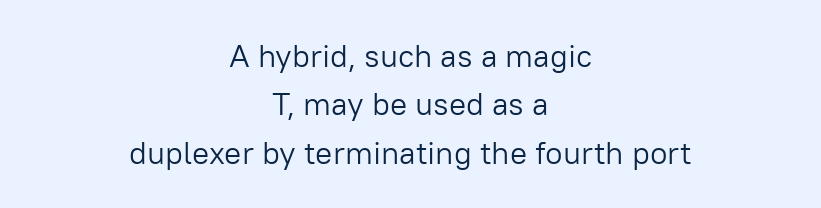
A roman cut, with each character standing at attention. Words appear dense and cohesive because spacing is normal. No extra ink here — the face is not bold. The string is rendered with underlining switched off.
